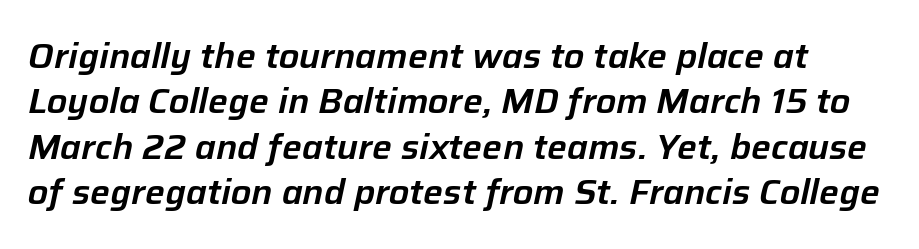
{"italic": "yes", "lean": "right", "slant_degrees": 12, "width": "normal", "stroke_contrast": "low", "x_height": "medium", "monospaced": "no", "underline": "no", "line_spacing": "normal", "line_spacing_ratio": 1.3, "letter_spacing": "normal", "letter_spacing_em": 0.0, "glyph_px": 35}
